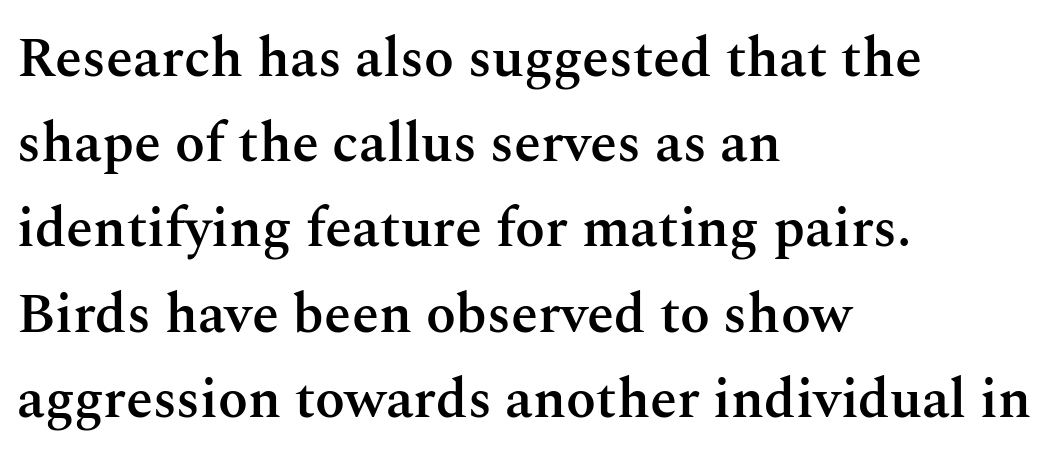
{"serif": "yes", "italic": "no", "bold": "semi", "weight": "semibold", "width": "normal", "stroke_contrast": "medium", "x_height": "medium", "monospaced": "no", "underline": "no", "align": "left", "line_spacing": "normal", "line_spacing_ratio": 1.55, "letter_spacing": "normal", "letter_spacing_em": 0.0, "glyph_px": 55}
